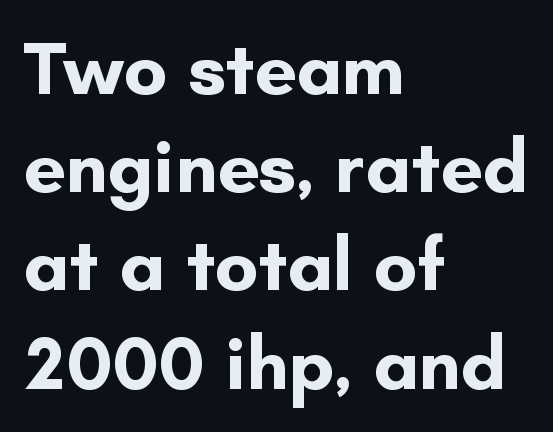
Q: Is the text bold? A: Yes.
Q: Is the text italic (slanted)? A: No, it is upright.
Q: Is the typeface a serif or a sans-serif typeface? A: Sans-serif.
Q: Is the text underlined? A: No.
Q: How is the paragraph aligned? A: Left-aligned.
Q: Is the spacing between letters normal or unusually wide? A: Normal.
Q: Is the spacing between lines tight, normal or loose? A: Normal.
Q: Width (condensed, normal, or wide)? A: Normal.
Q: Stroke contrast? A: Low.
Q: x-height? A: Small.
Q: Monospaced? A: No.
